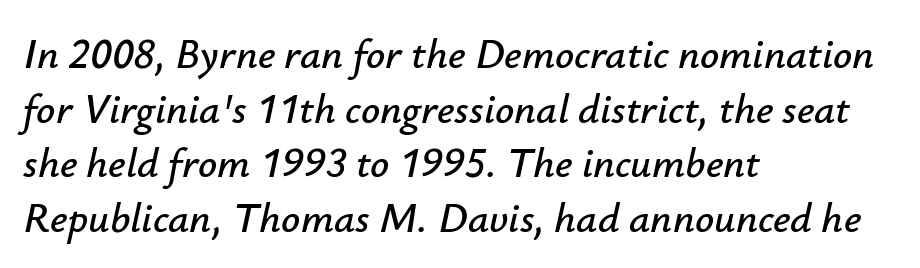
The image shows 42 px text type, italic (leaning right); set left-aligned, normal line spacing (1.3x), normal letter spacing, not underlined; low stroke contrast and a small x-height.
